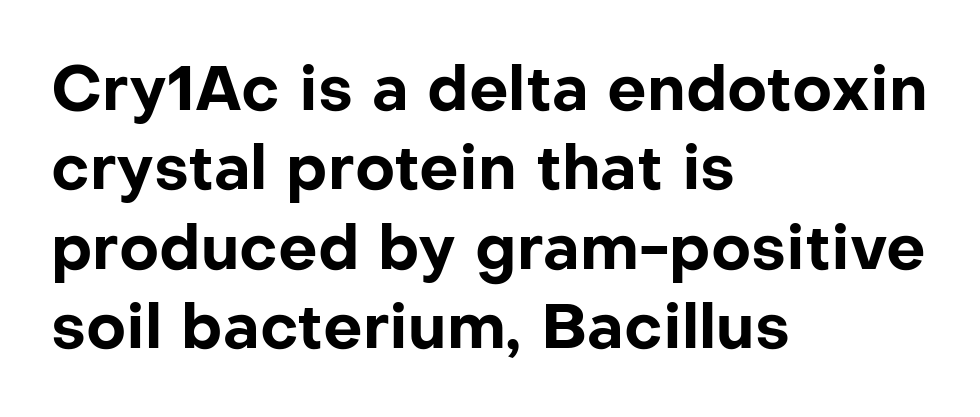
{"serif": "no", "italic": "no", "bold": "yes", "weight": "bold", "width": "normal", "stroke_contrast": "low", "x_height": "medium", "monospaced": "no", "underline": "no", "align": "left", "line_spacing": "normal", "line_spacing_ratio": 1.28, "letter_spacing": "normal", "letter_spacing_em": 0.0, "glyph_px": 62}
